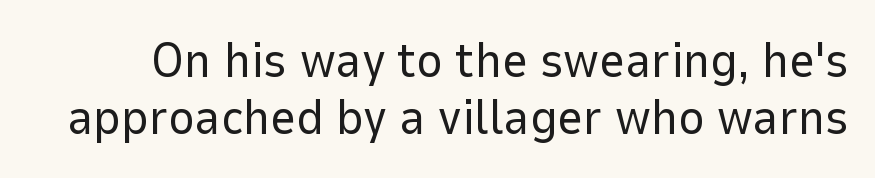
The image shows 50 px regular-weight sans-serif type, upright; set tight line spacing (1.14x), normal letter spacing, not underlined; low stroke contrast and a medium x-height.
